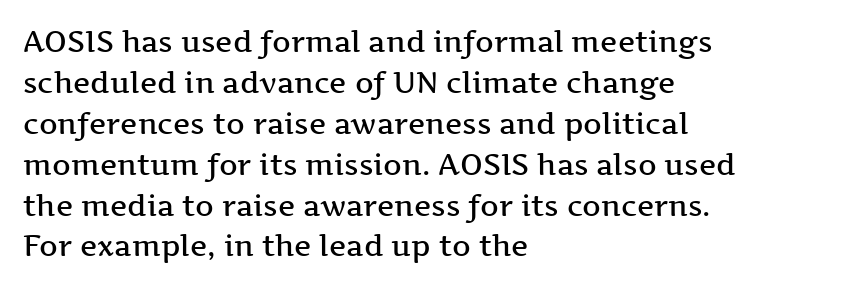
The image shows 29 px semibold, wide serif type, upright; set left-aligned, normal line spacing (1.41x), normal letter spacing, not underlined; medium stroke contrast and a medium x-height.
